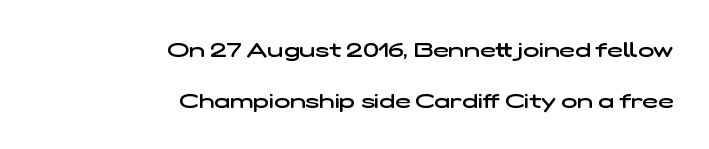
Q: Is the text bold? A: Semi-bold.
Q: Is the text underlined? A: No.
Q: How is the paragraph aligned? A: Right-aligned.
Q: Is the spacing between letters normal or unusually wide? A: Normal.
Q: Is the spacing between lines tight, normal or loose? A: Loose.
